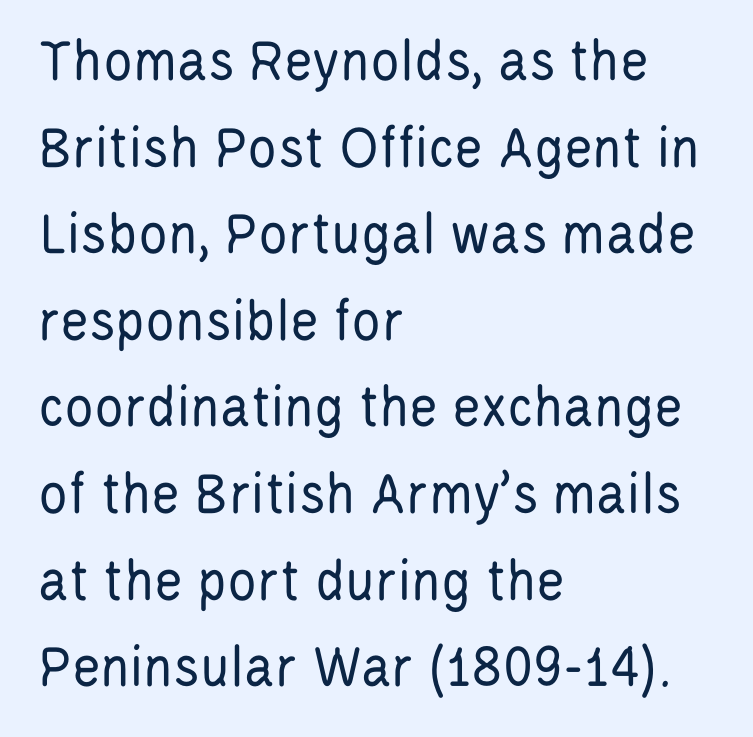
The image shows 61 px regular-weight, condensed sans-serif type, upright; set left-aligned, normal line spacing (1.42x), normal letter spacing, not underlined; low stroke contrast and a large x-height.
